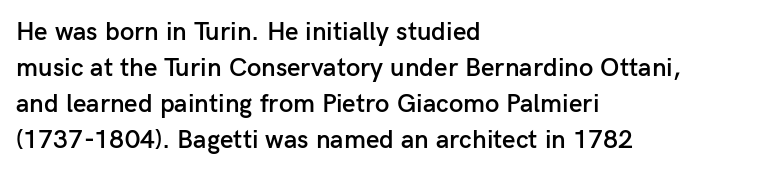
{"italic": "no", "bold": "semi", "underline": "no", "align": "left", "line_spacing": "normal", "line_spacing_ratio": 1.38, "letter_spacing": "normal", "letter_spacing_em": 0.0, "glyph_px": 26}
